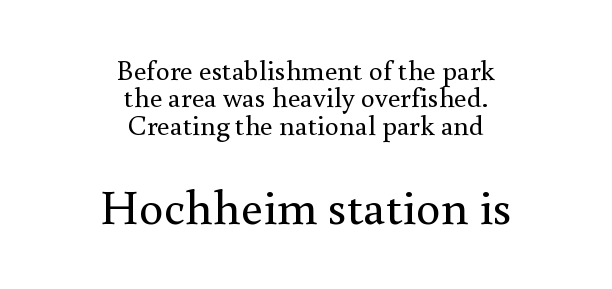
The image shows 49 px regular-weight serif type, upright; set centered, tight line spacing (0.98x), normal letter spacing, not underlined; the second (bottom) block is 1.75x larger; medium stroke contrast and a small x-height.
